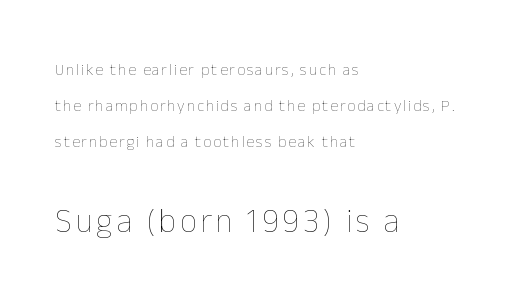
Looks like regular typesetting: each glyph gets only the width it needs. The baseline area is clear. Line beginnings align vertically; line endings do not. The typography opts for an upright posture over an oblique one.
